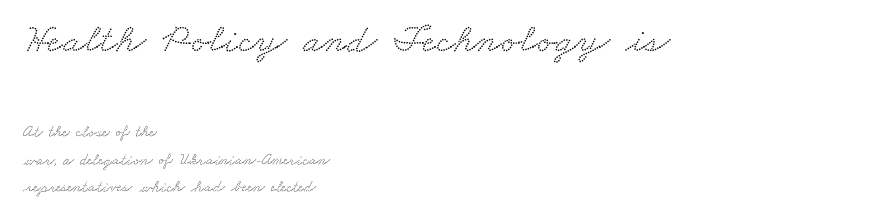
The image shows 41 px wide serif type; set left-aligned, normal line spacing (1.7x), normal letter spacing, not underlined; the first (top) block is 2.56x larger; low stroke contrast and a small x-height.
